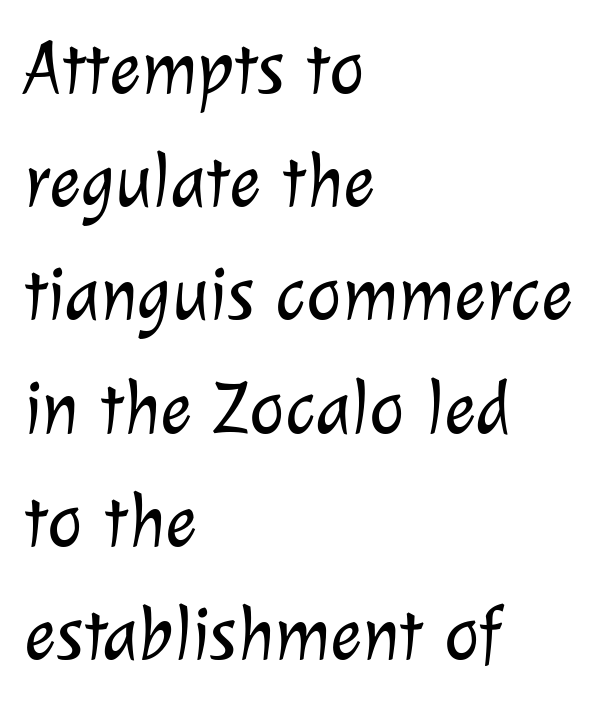
The image shows 75 px light sans-serif type; set left-aligned, normal line spacing (1.51x), normal letter spacing, not underlined; low stroke contrast and a medium x-height.
